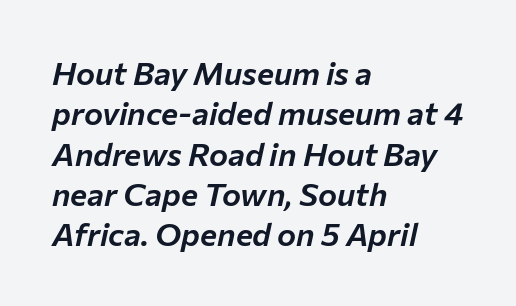
The image shows 32 px text type, italic (leaning right); set left-aligned, normal line spacing (1.26x), normal letter spacing, not underlined; low stroke contrast and a medium x-height.
